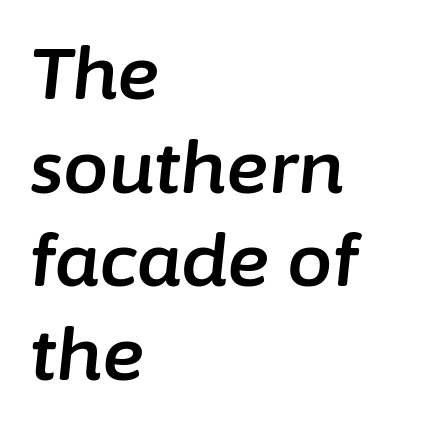
{"italic": "yes", "lean": "right", "slant_degrees": 6, "width": "normal", "stroke_contrast": "low", "x_height": "medium", "monospaced": "no", "underline": "no", "align": "left", "line_spacing": "normal", "line_spacing_ratio": 1.3, "letter_spacing": "normal", "letter_spacing_em": 0.0, "glyph_px": 72}
